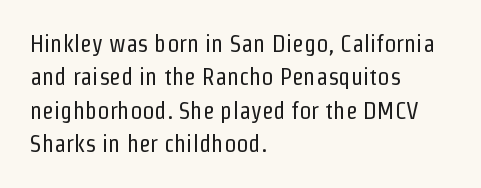
Q: Is the text bold? A: No.
Q: Is the text italic (slanted)? A: No, it is upright.
Q: Is the text underlined? A: No.
Q: How is the paragraph aligned? A: Left-aligned.
Q: Is the spacing between letters normal or unusually wide? A: Normal.
Q: Is the spacing between lines tight, normal or loose? A: Normal.
